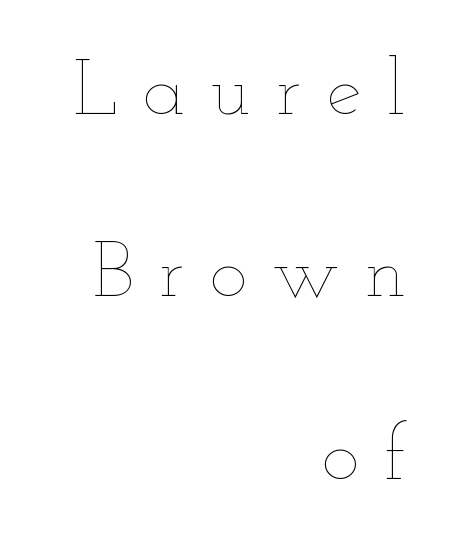
Q: Is the text bold? A: No.
Q: Is the text italic (slanted)? A: No, it is upright.
Q: Is the text underlined? A: No.
Q: How is the paragraph aligned? A: Right-aligned.
Q: Is the spacing between letters normal or unusually wide? A: Unusually wide.
Q: Is the spacing between lines tight, normal or loose? A: Loose.
Q: Width (condensed, normal, or wide)? A: Wide.
Q: Stroke contrast? A: Low.
Q: x-height? A: Small.
Q: Monospaced? A: No.
